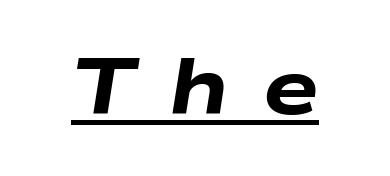
{"italic": "yes", "lean": "right", "slant_degrees": 9, "bold": "yes", "weight": "heavy", "width": "wide", "stroke_contrast": "low", "x_height": "medium", "monospaced": "no", "underline": "yes", "letter_spacing": "wide", "letter_spacing_em": 0.43, "glyph_px": 79}
